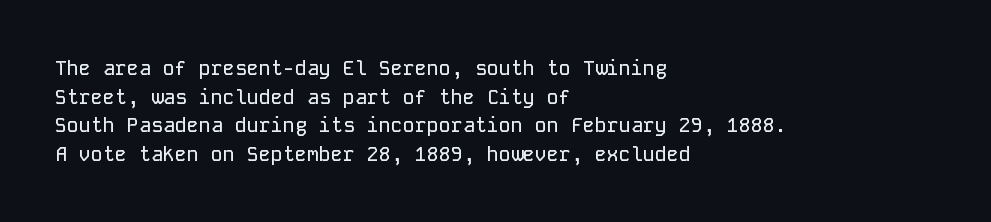
Q: Is the text italic (slanted)? A: No, it is upright.
Q: Is the text underlined? A: No.
Q: How is the paragraph aligned? A: Left-aligned.
Q: Is the spacing between letters normal or unusually wide? A: Normal.
Q: Is the spacing between lines tight, normal or loose? A: Normal.
